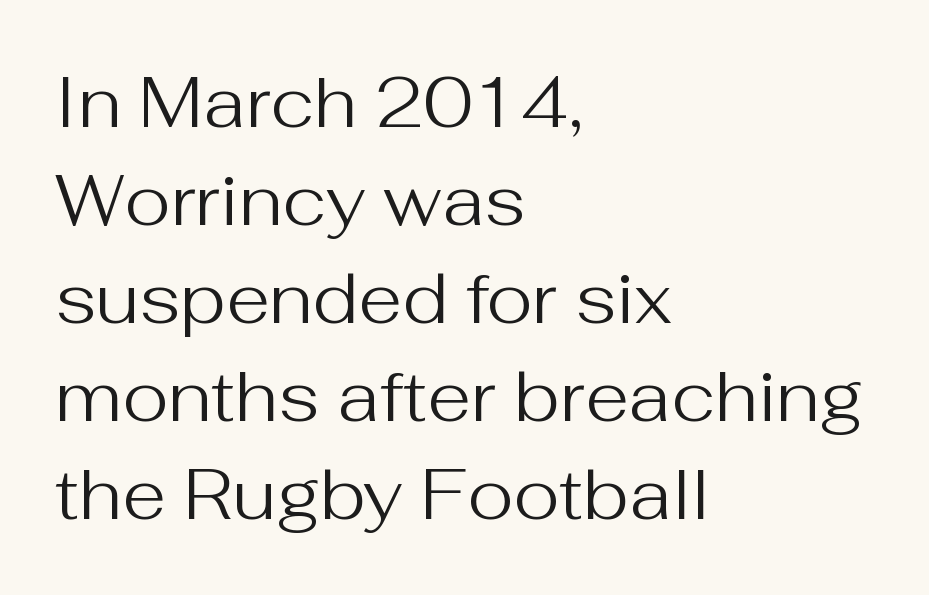
The image shows 71 px regular-weight sans-serif type, upright; set left-aligned, normal line spacing (1.38x), normal letter spacing, not underlined; medium stroke contrast and a medium x-height.
